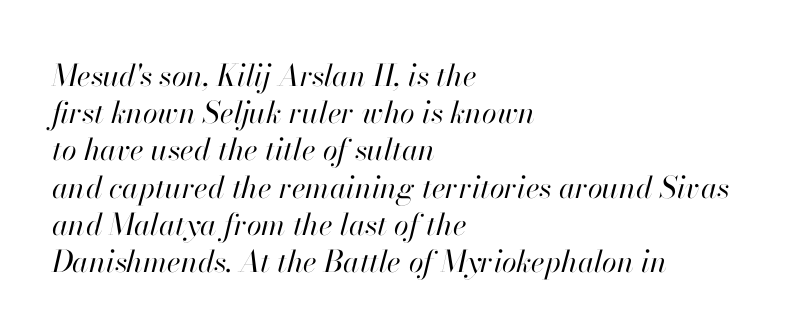
{"italic": "yes", "lean": "right", "slant_degrees": 13, "bold": "no", "weight": "regular", "width": "normal", "stroke_contrast": "high", "x_height": "small", "monospaced": "no", "underline": "no", "align": "left", "line_spacing_ratio": 1.24, "letter_spacing": "normal", "letter_spacing_em": 0.0, "glyph_px": 30}
